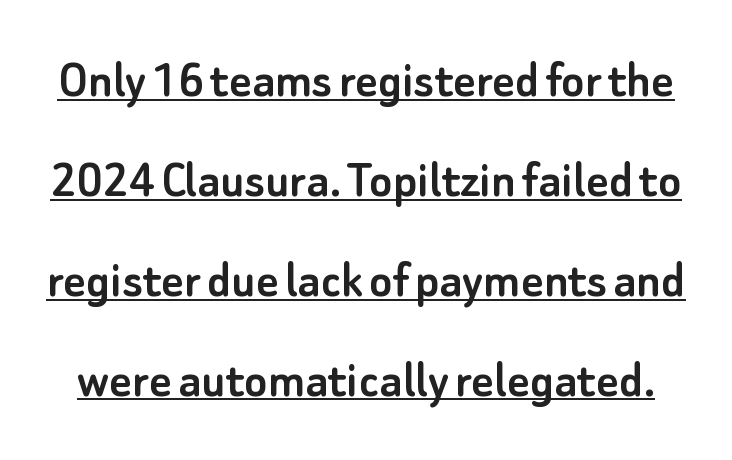
Designer's note — italics off, roman on. Compared with undecorated copy, this sample adds a rule below the words. The text was rendered using a sans face with plain stroke endings. Think of a printed novel: that variable character pitch is what you see here.
